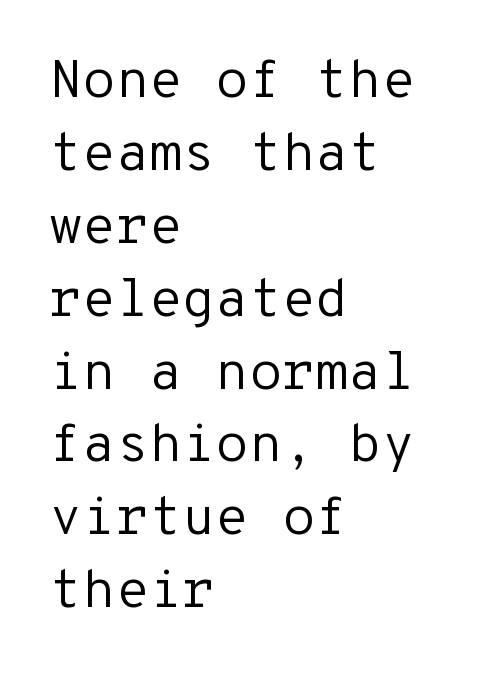
The image shows 54 px regular-weight sans-serif type, upright, monospaced; set left-aligned, normal line spacing (1.35x), normal letter spacing, not underlined; low stroke contrast and a medium x-height.
